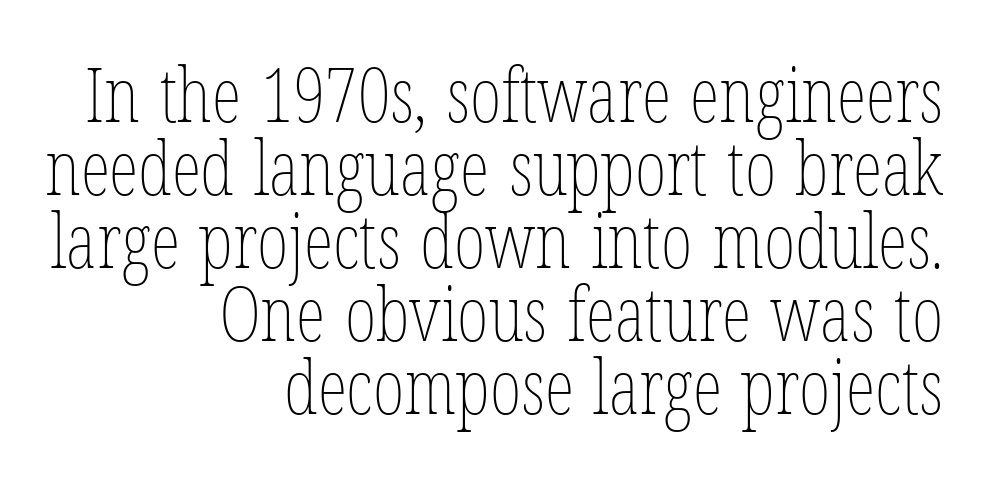
{"italic": "no", "bold": "no", "weight": "thin", "width": "condensed", "stroke_contrast": "low", "x_height": "medium", "monospaced": "no", "underline": "no", "align": "right", "line_spacing": "tight", "line_spacing_ratio": 0.96, "letter_spacing": "normal", "letter_spacing_em": 0.0, "glyph_px": 76}
